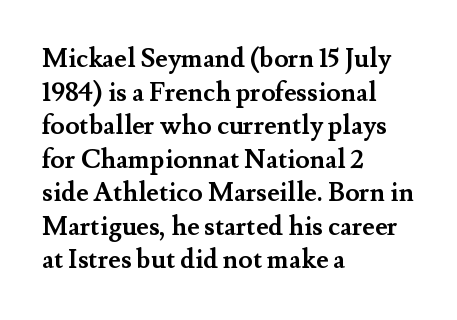
Q: Is the text bold? A: Yes.
Q: Is the text italic (slanted)? A: No, it is upright.
Q: Is the text underlined? A: No.
Q: How is the paragraph aligned? A: Left-aligned.
Q: Is the spacing between letters normal or unusually wide? A: Normal.
Q: Is the spacing between lines tight, normal or loose? A: Normal.
